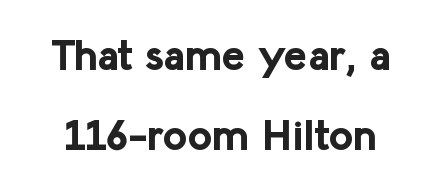
The image shows 43 px bold sans-serif type, upright; set line spacing 1.85x, normal letter spacing, not underlined; low stroke contrast and a medium x-height.
